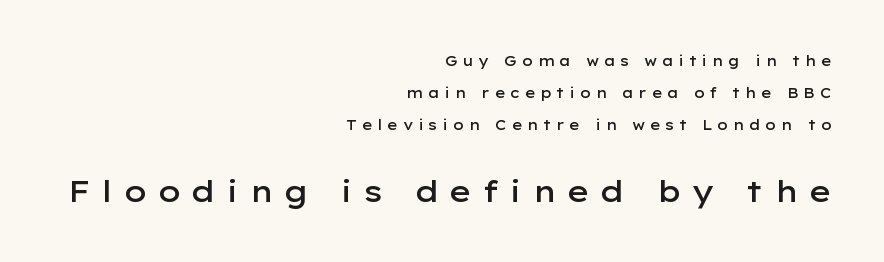
The image shows 30 px semibold, wide sans-serif type, upright; set right-aligned, loose line spacing (2.28x), unusually wide letter spacing (+0.32 em), not underlined; the second (bottom) block is 2.14x larger; low stroke contrast and a medium x-height.
